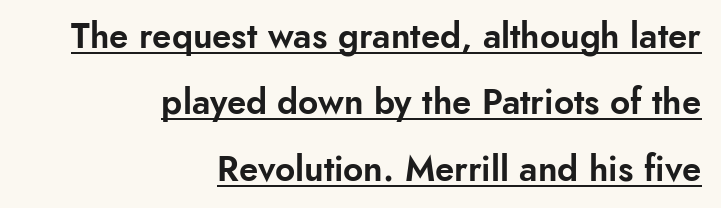
The image shows 35 px sans-serif type, upright; set right-aligned, loose line spacing (1.9x), normal letter spacing, underlined; low stroke contrast and a small x-height.
